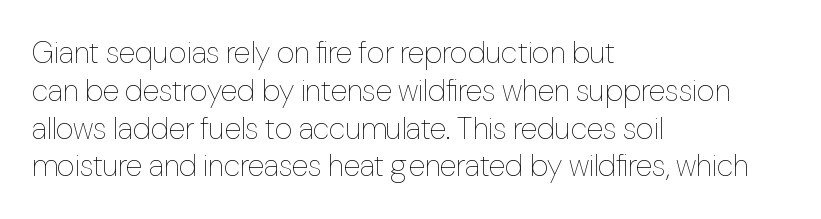
The strip under each line holds only bare page. This rendering leaves character spacing at its baseline value. The cut favours lightness, reaching ordinary text weight at its darkest. Casual observation: everything's shoved over to the left. This sample has the flowing, uneven cadence of proportional lettering.
